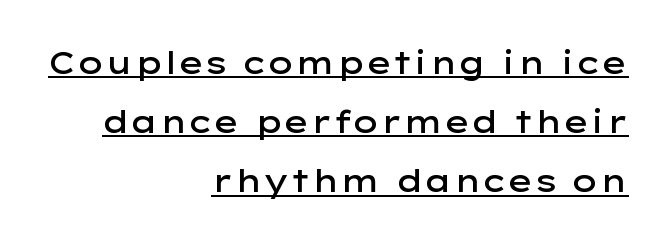
The letters advance in unequal steps, a hallmark of proportional type. Does the type have serifs? No, each stem ends abruptly. Vertical strokes here are truly vertical. The rendering uses a large line-height, opening up the rows. Inter-character spacing is left at the font's built-in metrics. The letters are semibold — heavier than regular but short of a full bold.
